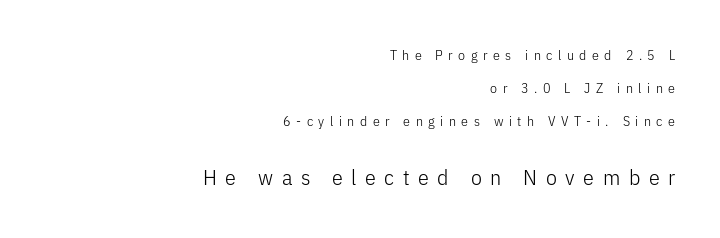
Q: Is the text bold? A: No.
Q: Is the text italic (slanted)? A: No, it is upright.
Q: Is the text underlined? A: No.
Q: How is the paragraph aligned? A: Right-aligned.
Q: Is the spacing between letters normal or unusually wide? A: Unusually wide.
Q: Is the spacing between lines tight, normal or loose? A: Loose.
Q: Which block of text is set in a larger size, the first (top) or the second (bottom)? A: The second (bottom) one.
